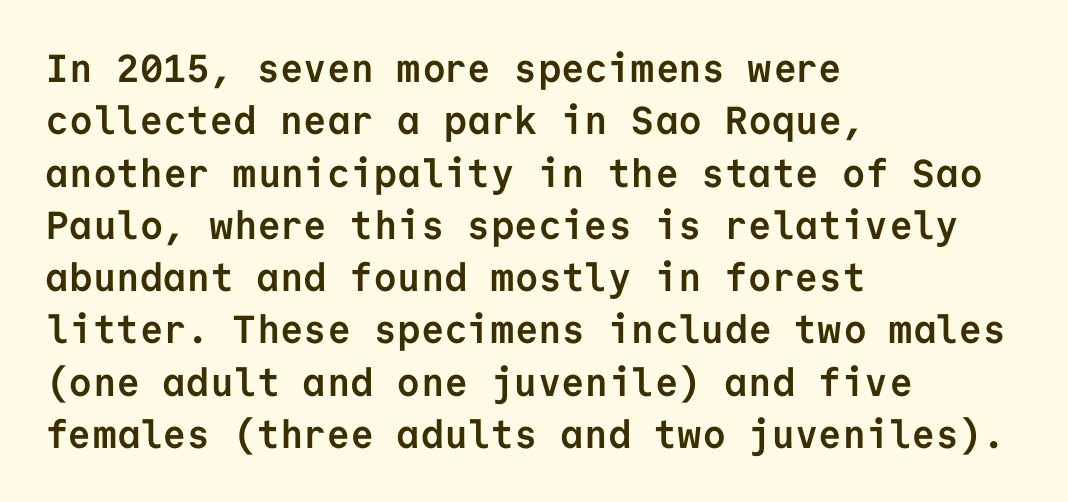
Glyph-to-glyph distance matches everyday printed text. The passage shown is typed in a monospace face where columns stay perfectly aligned. Quick note: not italic, upright. Bold? Absolutely — the strokes are thick and heavy.
